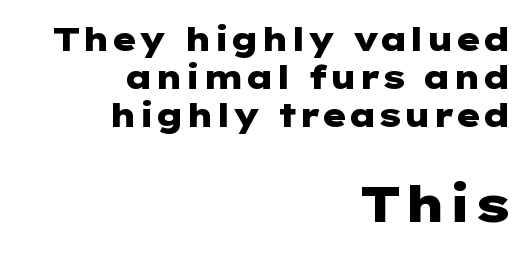
{"serif": "no", "italic": "no", "bold": "yes", "weight": "heavy", "width": "wide", "stroke_contrast": "low", "x_height": "medium", "underline": "no", "align": "right", "line_spacing": "tight", "line_spacing_ratio": 1.15, "letter_spacing": "normal", "letter_spacing_em": 0.0, "larger_block": "second", "size_ratio": 1.52, "glyph_px": 50}
